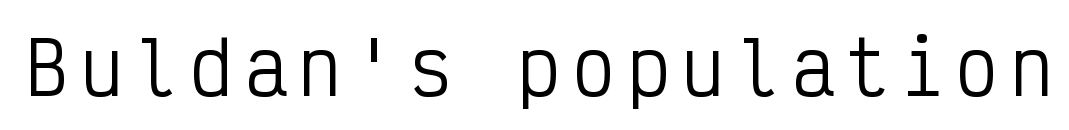
The image shows 72 px regular-weight, condensed sans-serif type, upright, monospaced; set not underlined; low stroke contrast and a medium x-height.
